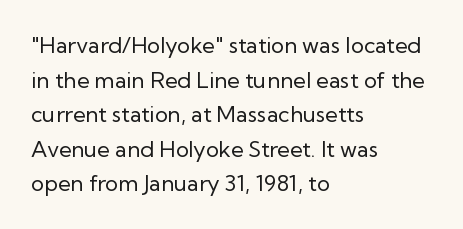
Q: Is the text bold? A: No.
Q: Is the text italic (slanted)? A: No, it is upright.
Q: Is the text underlined? A: No.
Q: How is the paragraph aligned? A: Left-aligned.
Q: Is the spacing between letters normal or unusually wide? A: Normal.
Q: Is the spacing between lines tight, normal or loose? A: Normal.
